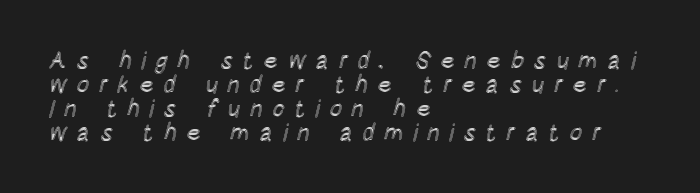
Vertically, the passage feels compressed, each row crowding the next. Unmarked baselines from the first word to the last. Caption: multi-line text, flush left, ragged right. There is plenty of visible air inserted between adjacent glyphs.
